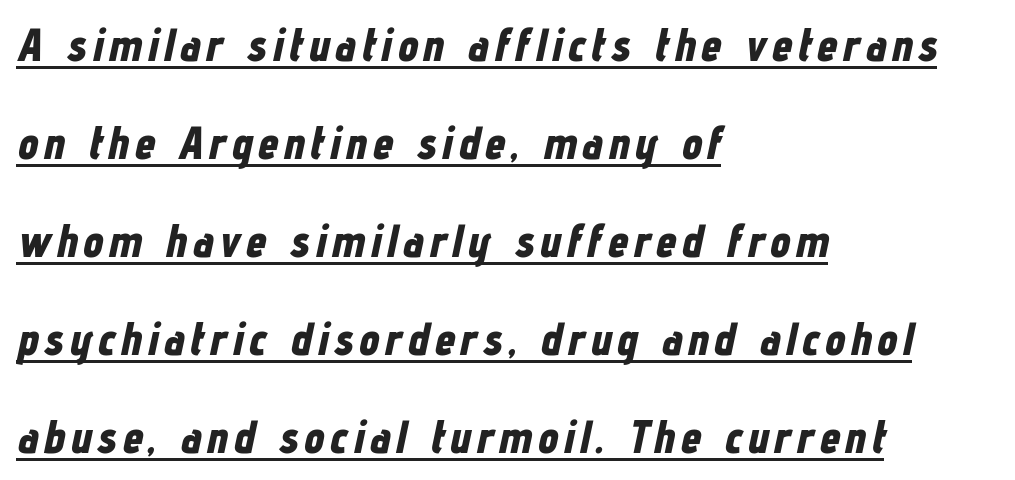
{"italic": "yes", "lean": "right", "slant_degrees": 12, "bold": "yes", "weight": "bold", "width": "condensed", "stroke_contrast": "low", "x_height": "medium", "monospaced": "no", "underline": "yes", "align": "left", "line_spacing": "loose", "line_spacing_ratio": 2.13, "glyph_px": 46}
